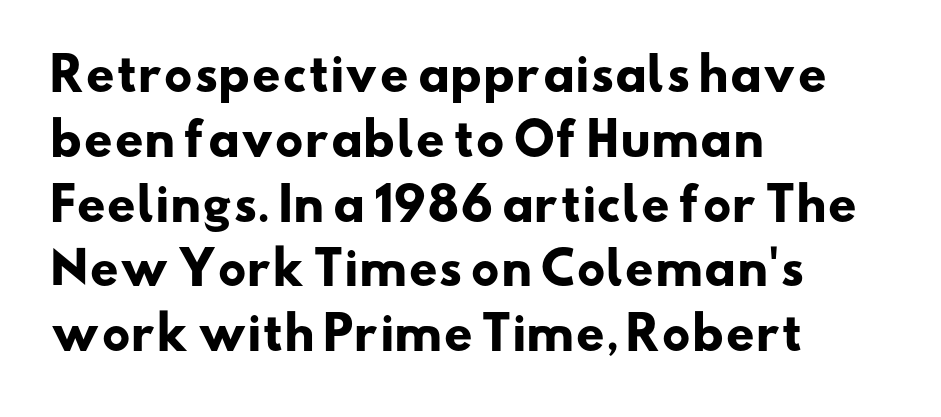
The image shows 45 px heavy, wide sans-serif type; set left-aligned, normal line spacing (1.44x), normal letter spacing, not underlined; low stroke contrast and a small x-height.
